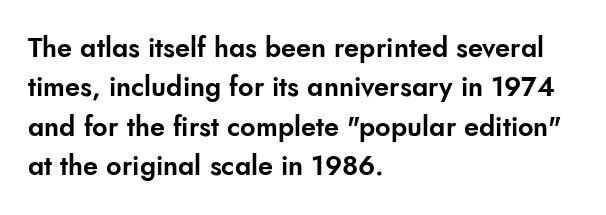
{"italic": "no", "underline": "no", "align": "left", "line_spacing": "normal", "line_spacing_ratio": 1.46, "letter_spacing": "normal", "letter_spacing_em": 0.0, "glyph_px": 27}
